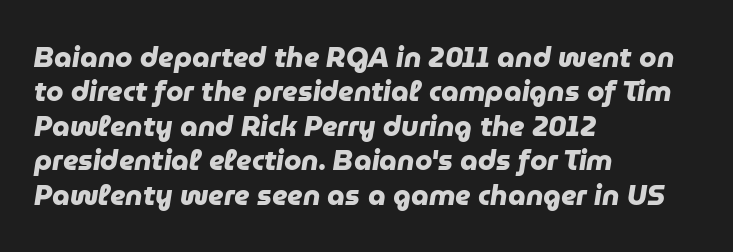
Q: Is the text bold? A: Yes.
Q: Is the typeface a serif or a sans-serif typeface? A: Sans-serif.
Q: Is the text underlined? A: No.
Q: How is the paragraph aligned? A: Left-aligned.
Q: Is the spacing between letters normal or unusually wide? A: Normal.
Q: Width (condensed, normal, or wide)? A: Normal.
Q: Stroke contrast? A: Low.
Q: x-height? A: Medium.
Q: Monospaced? A: No.
